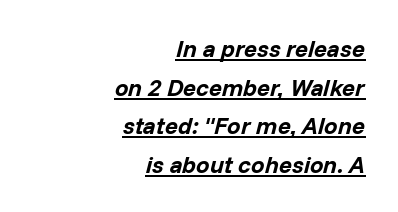
Q: Is the text bold? A: Yes.
Q: Is the text italic (slanted)? A: Yes, it leans right by about 14 degrees.
Q: Is the text underlined? A: Yes.
Q: How is the paragraph aligned? A: Right-aligned.
Q: Is the spacing between letters normal or unusually wide? A: Normal.
Q: Is the spacing between lines tight, normal or loose? A: Normal.
